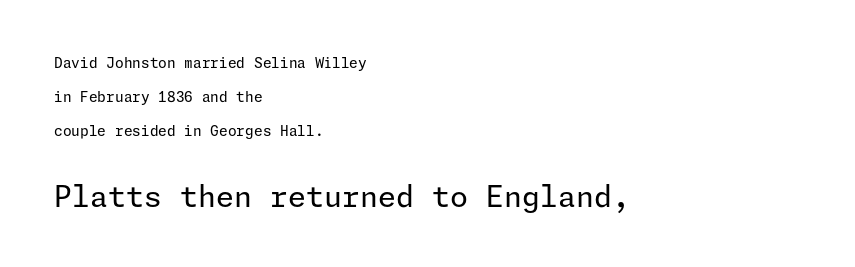
The compositor pushed each line to the left boundary. Nope, not italic — everything's standing straight. Grotesque or geometric, the face here clearly has no serifs. Unbolded letterforms with no extra heft. Look at the tracking — it's just the regular setting, nothing added. Plain, unruled lines of type.
